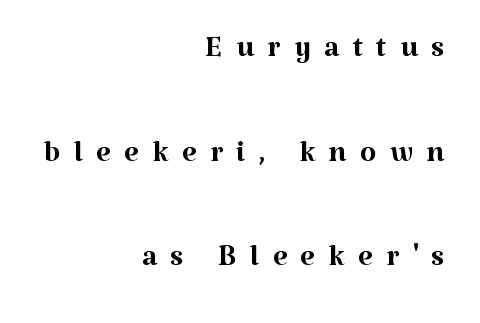
{"serif": "yes", "italic": "no", "bold": "no", "weight": "regular", "width": "normal", "stroke_contrast": "medium", "x_height": "medium", "monospaced": "no", "underline": "no", "align": "right", "line_spacing": "loose", "line_spacing_ratio": 2.49, "letter_spacing": "wide", "letter_spacing_em": 0.32, "glyph_px": 42}
